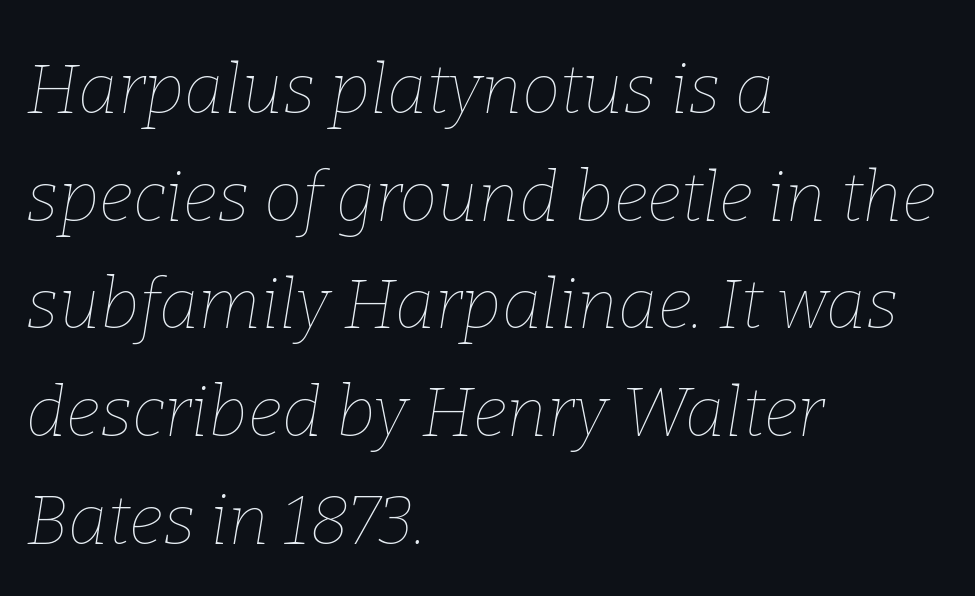
Q: Is the text bold? A: No.
Q: Is the text italic (slanted)? A: Yes, it leans right by about 9 degrees.
Q: Is the text underlined? A: No.
Q: How is the paragraph aligned? A: Left-aligned.
Q: Is the spacing between letters normal or unusually wide? A: Normal.
Q: Is the spacing between lines tight, normal or loose? A: Normal.
Q: Width (condensed, normal, or wide)? A: Normal.
Q: Stroke contrast? A: Low.
Q: x-height? A: Medium.
Q: Monospaced? A: No.
